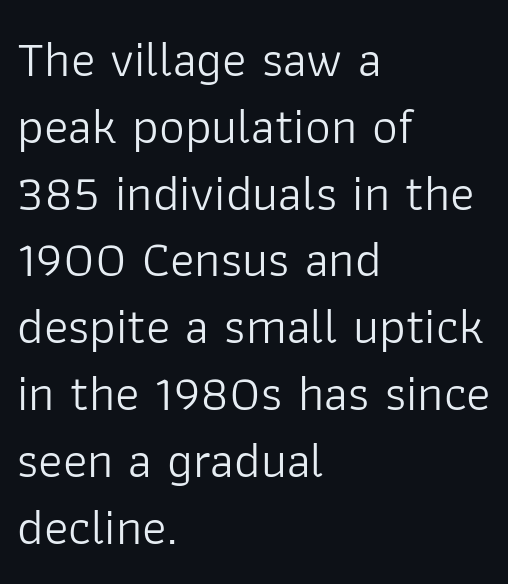
The image shows 51 px light sans-serif type, upright; set left-aligned, normal line spacing (1.31x), normal letter spacing, not underlined; low stroke contrast and a medium x-height.
